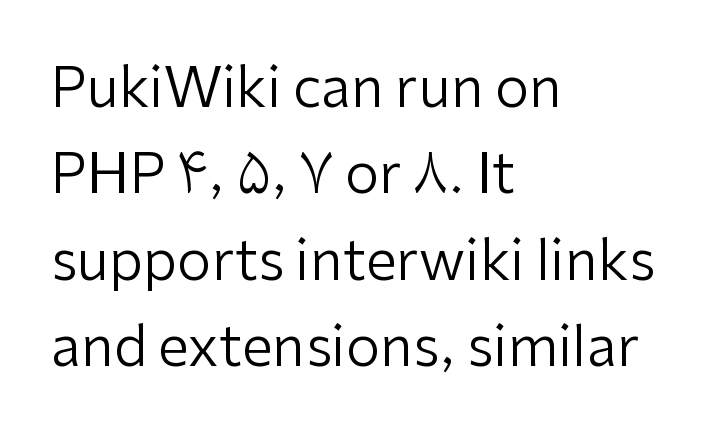
Q: Is the text bold? A: No.
Q: Is the text italic (slanted)? A: No, it is upright.
Q: Is the typeface a serif or a sans-serif typeface? A: Sans-serif.
Q: Is the text underlined? A: No.
Q: How is the paragraph aligned? A: Left-aligned.
Q: Is the spacing between letters normal or unusually wide? A: Normal.
Q: Is the spacing between lines tight, normal or loose? A: Normal.
Q: Width (condensed, normal, or wide)? A: Normal.
Q: Stroke contrast? A: Low.
Q: x-height? A: Medium.
Q: Monospaced? A: No.
